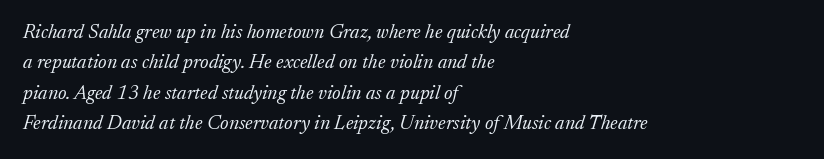
Vertical spacing — default. Stems and bowls with no extra thickness — not bold. Does the copy run flush right? No — it runs flush left. This rendering leaves character spacing at its baseline value. The axis of the letterforms is tilted away from vertical.
